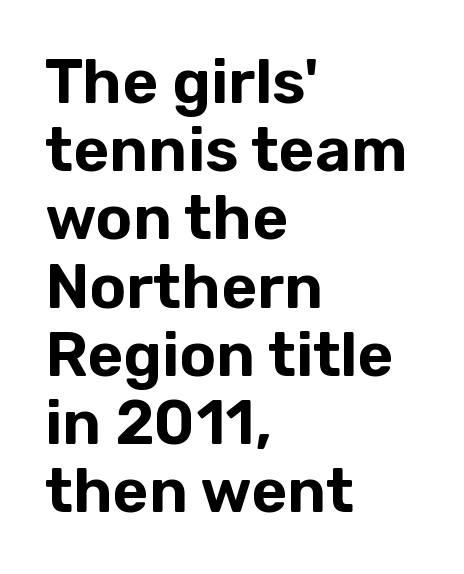
The image shows 62 px sans-serif type, upright; set left-aligned, tight line spacing (1.1x), normal letter spacing, not underlined; low stroke contrast and a medium x-height.
